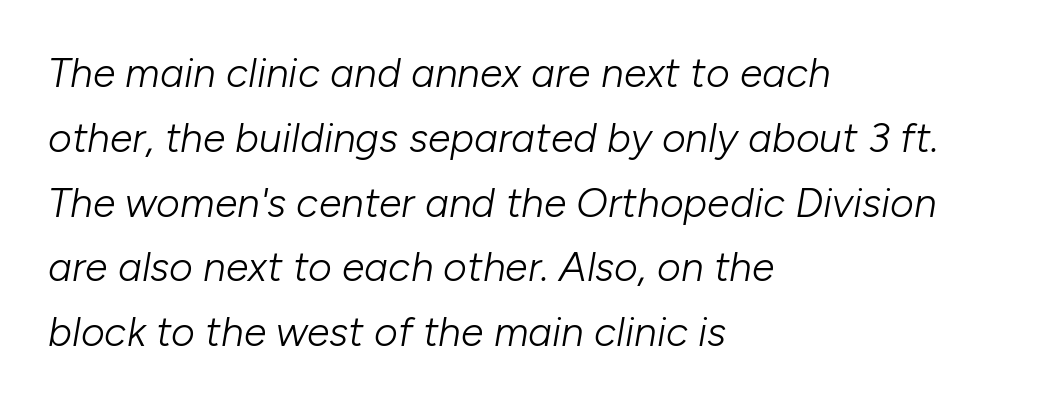
No heavy texture on the line: the type isn't bold. The passage shown is not underscored anywhere. There is no visible air inserted between adjacent glyphs. The ragged edge is on the right, which tells us the setting is flush left. It's the slanting kind of type. How would I describe the line gaps? Plain and ordinary.
